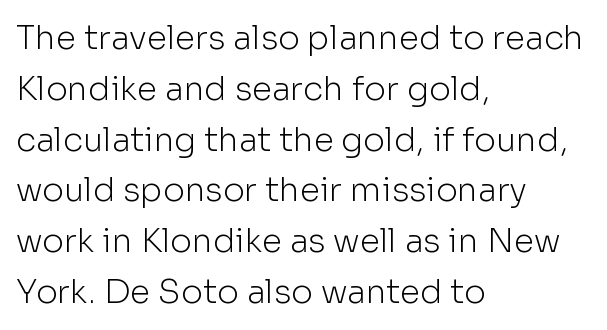
The image shows 33 px light sans-serif type, upright; set left-aligned, normal line spacing (1.54x), normal letter spacing, not underlined; low stroke contrast and a medium x-height.
